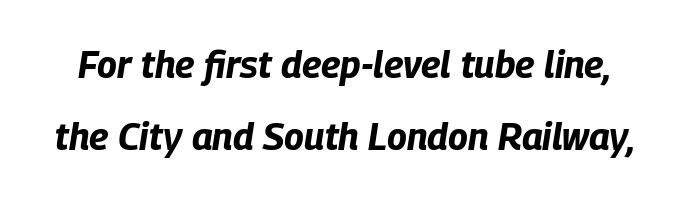
Q: Is the text bold? A: Yes.
Q: Is the text italic (slanted)? A: Yes, it leans right by about 9 degrees.
Q: Is the text underlined? A: No.
Q: Is the spacing between letters normal or unusually wide? A: Normal.
Q: Is the spacing between lines tight, normal or loose? A: Loose.
Q: Width (condensed, normal, or wide)? A: Condensed.
Q: Stroke contrast? A: Low.
Q: x-height? A: Large.
Q: Monospaced? A: No.
